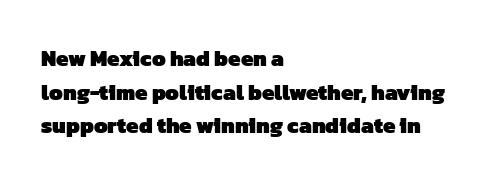
Q: Is the text bold? A: Yes.
Q: Is the text underlined? A: No.
Q: How is the paragraph aligned? A: Left-aligned.
Q: Is the spacing between letters normal or unusually wide? A: Normal.
Q: Is the spacing between lines tight, normal or loose? A: Normal.
